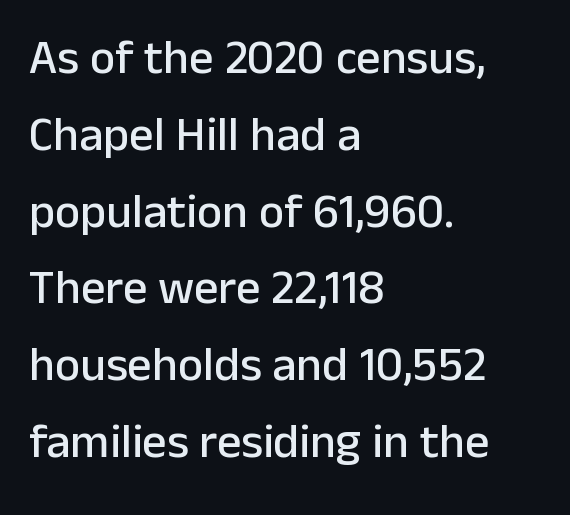
The typography opts for an upright posture over an oblique one. Tracking value appears to be zero — textbook default spacing. Whoever set this chose a conventional vertical rhythm. Each line starts at the same left margin while the right side varies. Clear beneath every line of the passage. These lines are composed in type without serifs.
